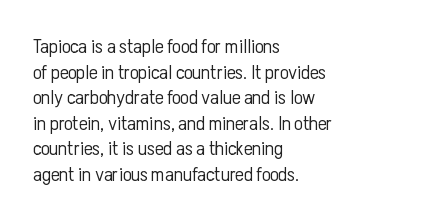
Q: Is the text bold? A: No.
Q: Is the text italic (slanted)? A: No, it is upright.
Q: Is the text underlined? A: No.
Q: How is the paragraph aligned? A: Left-aligned.
Q: Is the spacing between letters normal or unusually wide? A: Normal.
Q: Is the spacing between lines tight, normal or loose? A: Normal.
